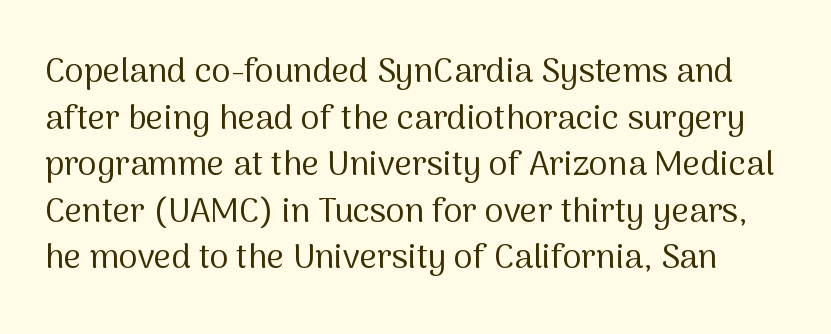
The letters advance in unequal steps, a hallmark of proportional type. The letters carry no serifs — their stems end cleanly without finishing strokes. Quick note: not italic, upright. Anything drawn beneath the words? Only blank space. Short note: letters normally spaced. Leading matches the norm, producing a regular column.
